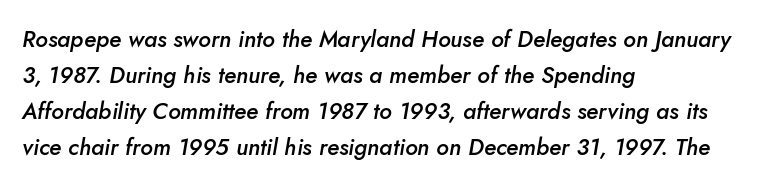
{"italic": "yes", "lean": "right", "slant_degrees": 10, "bold": "semi", "underline": "no", "align": "left", "line_spacing": "normal", "line_spacing_ratio": 1.57, "letter_spacing": "normal", "letter_spacing_em": 0.0, "glyph_px": 23}
